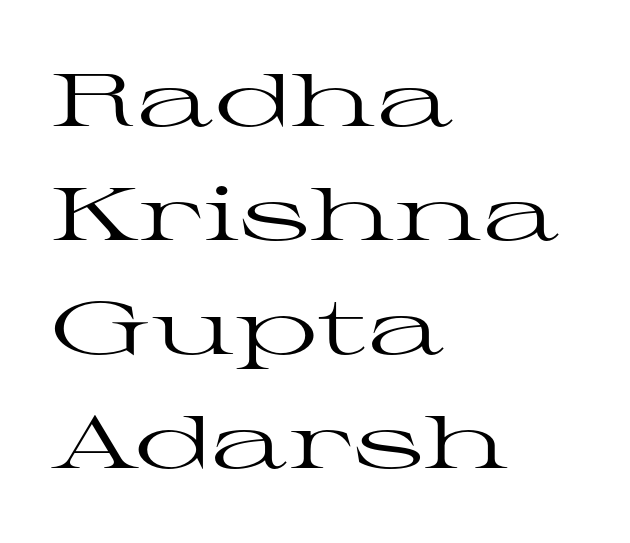
The image shows 74 px regular-weight, wide serif type, upright; set left-aligned, normal line spacing (1.54x), normal letter spacing, not underlined; high stroke contrast and a medium x-height.
